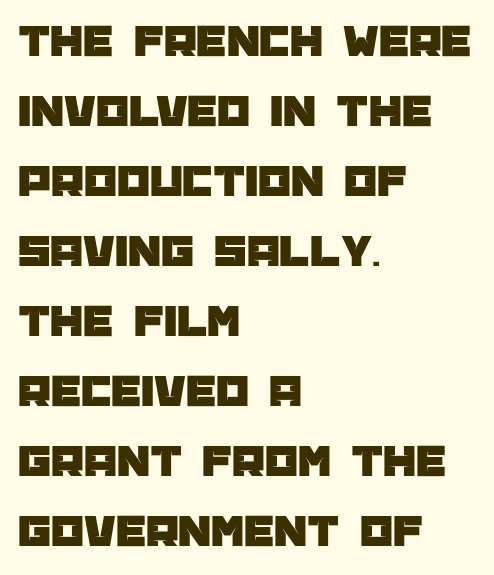
Q: Is the text italic (slanted)? A: No, it is upright.
Q: Is the typeface a serif or a sans-serif typeface? A: Sans-serif.
Q: Is the text underlined? A: No.
Q: How is the paragraph aligned? A: Left-aligned.
Q: Is the spacing between letters normal or unusually wide? A: Normal.
Q: Is the spacing between lines tight, normal or loose? A: Normal.
Q: Width (condensed, normal, or wide)? A: Normal.
Q: Stroke contrast? A: Low.
Q: x-height? A: Large.
Q: Monospaced? A: No.
